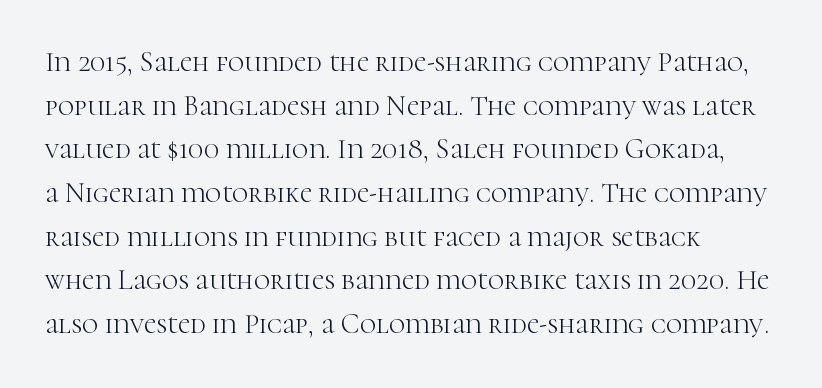
Q: Is the text bold? A: No.
Q: Is the text italic (slanted)? A: No, it is upright.
Q: Is the typeface a serif or a sans-serif typeface? A: Serif.
Q: Is the text underlined? A: No.
Q: How is the paragraph aligned? A: Left-aligned.
Q: Is the spacing between letters normal or unusually wide? A: Normal.
Q: Is the spacing between lines tight, normal or loose? A: Normal.
Q: Width (condensed, normal, or wide)? A: Normal.
Q: Stroke contrast? A: High.
Q: x-height? A: Medium.
Q: Monospaced? A: No.
